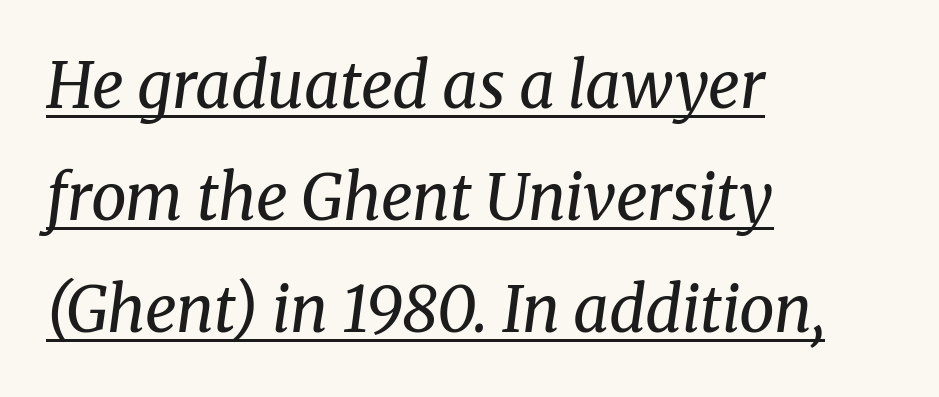
{"serif": "yes", "italic": "yes", "lean": "right", "slant_degrees": 8, "bold": "no", "weight": "regular", "width": "normal", "stroke_contrast": "medium", "x_height": "medium", "monospaced": "no", "underline": "yes", "align": "left", "line_spacing_ratio": 1.78, "letter_spacing": "normal", "letter_spacing_em": 0.0, "glyph_px": 63}
